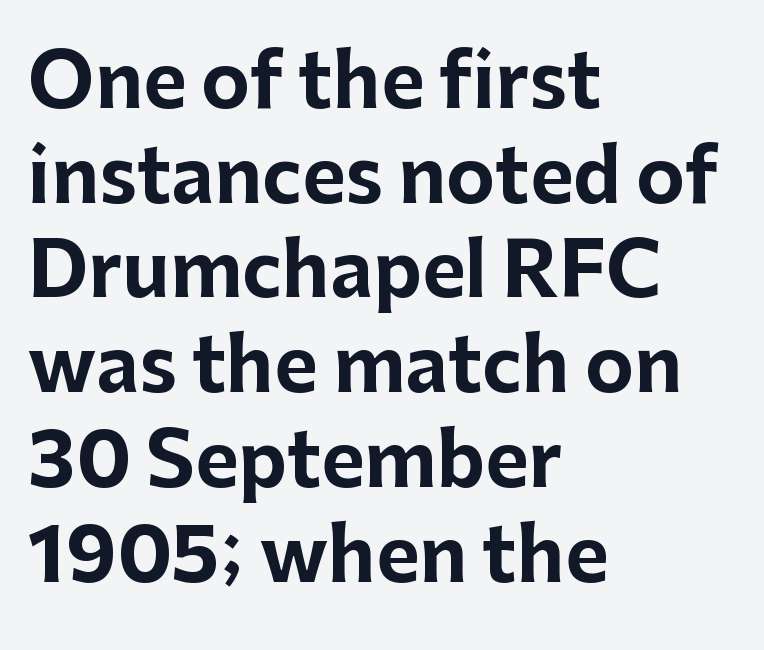
The image shows 74 px bold sans-serif type, upright; set left-aligned, normal line spacing (1.28x), normal letter spacing, not underlined; low stroke contrast and a medium x-height.
